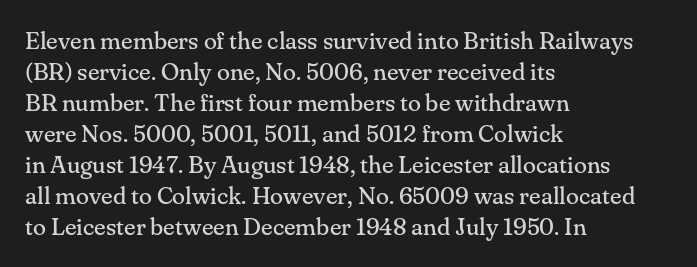
The image shows 24 px text type, upright; set left-aligned, normal line spacing (1.29x), normal letter spacing, not underlined.
